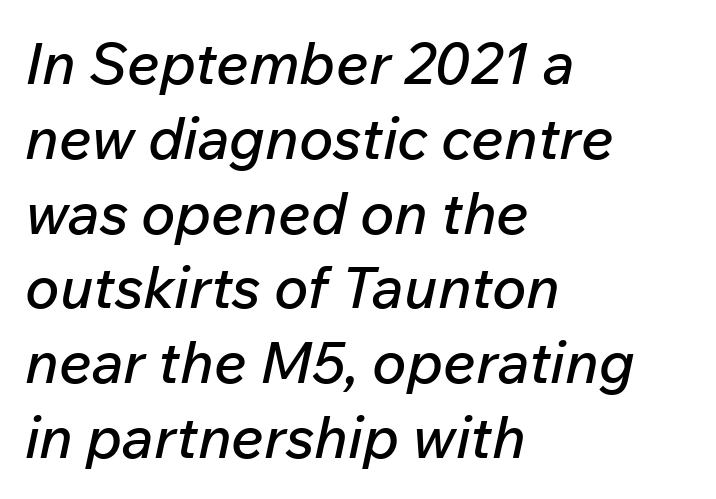
Q: Is the text italic (slanted)? A: Yes, it leans right by about 12 degrees.
Q: Is the text underlined? A: No.
Q: How is the paragraph aligned? A: Left-aligned.
Q: Is the spacing between letters normal or unusually wide? A: Normal.
Q: Is the spacing between lines tight, normal or loose? A: Normal.
Q: Width (condensed, normal, or wide)? A: Normal.
Q: Stroke contrast? A: Low.
Q: x-height? A: Medium.
Q: Monospaced? A: No.
